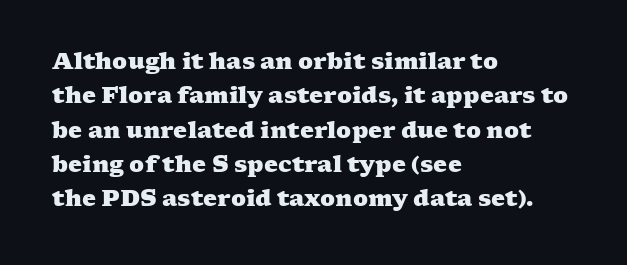
The space directly below the letters is spotless. Visually the block forms a straight wall on the left and a jagged coastline on the right. Inter-character spacing is left at the font's built-in metrics. Heavy, bold letterforms. Regular leading.
